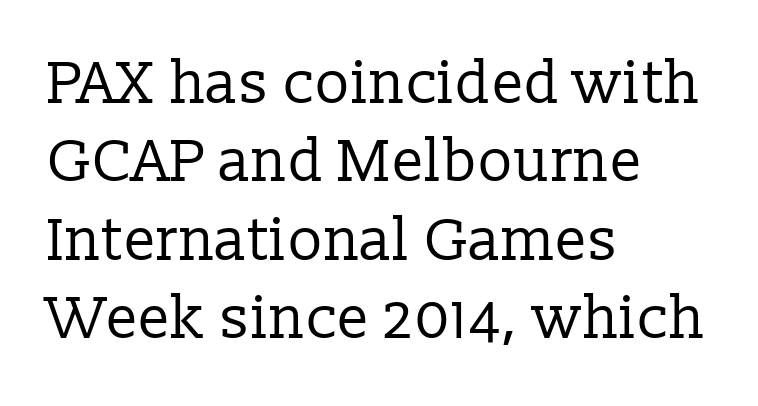
Varying glyph widths throughout — classic text-font behaviour. Underline: absent. No letter is thick-stroked: the sample isn't bold. Spacing between characters is what you'd get straight out of the box.
